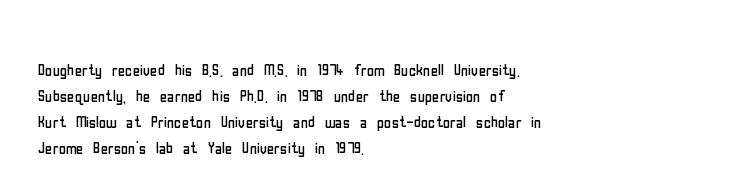
{"italic": "no", "bold": "no", "underline": "no", "align": "left", "line_spacing": "normal", "line_spacing_ratio": 1.3, "letter_spacing": "normal", "letter_spacing_em": 0.0, "glyph_px": 20}
